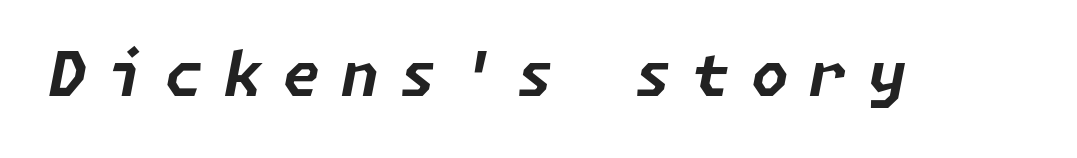
Q: Is the text bold? A: Yes.
Q: Is the text italic (slanted)? A: Yes, it leans right by about 11 degrees.
Q: Is the text underlined? A: No.
Q: Is the spacing between letters normal or unusually wide? A: Unusually wide.
Q: Width (condensed, normal, or wide)? A: Normal.
Q: Stroke contrast? A: Low.
Q: x-height? A: Medium.
